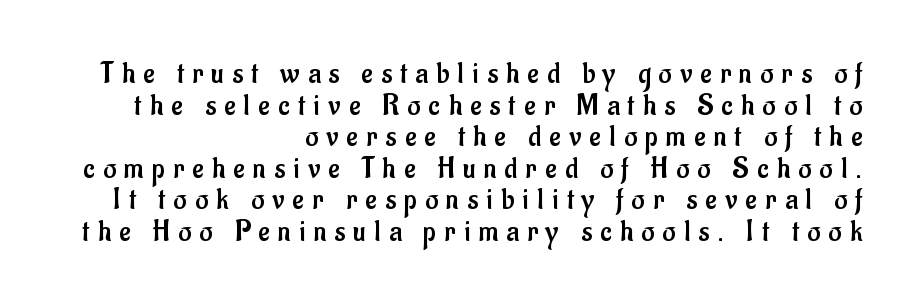
Q: Is the text bold? A: No.
Q: Is the text italic (slanted)? A: No, it is upright.
Q: Is the typeface a serif or a sans-serif typeface? A: Sans-serif.
Q: Is the text underlined? A: No.
Q: How is the paragraph aligned? A: Right-aligned.
Q: Is the spacing between letters normal or unusually wide? A: Unusually wide.
Q: Is the spacing between lines tight, normal or loose? A: Tight.
Q: Width (condensed, normal, or wide)? A: Condensed.
Q: Stroke contrast? A: Low.
Q: x-height? A: Small.
Q: Monospaced? A: No.
